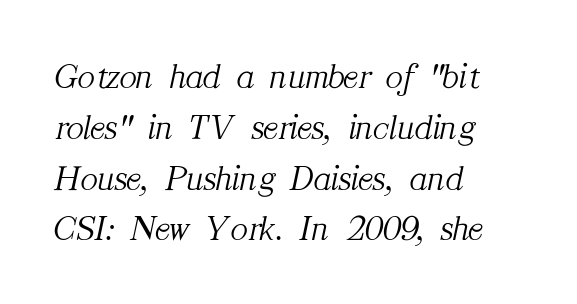
Q: Is the text bold? A: No.
Q: Is the text italic (slanted)? A: Yes, it leans right by about 12 degrees.
Q: Is the typeface a serif or a sans-serif typeface? A: Serif.
Q: Is the text underlined? A: No.
Q: How is the paragraph aligned? A: Left-aligned.
Q: Is the spacing between letters normal or unusually wide? A: Normal.
Q: Is the spacing between lines tight, normal or loose? A: Normal.
Q: Width (condensed, normal, or wide)? A: Normal.
Q: Stroke contrast? A: Medium.
Q: x-height? A: Medium.
Q: Monospaced? A: No.
